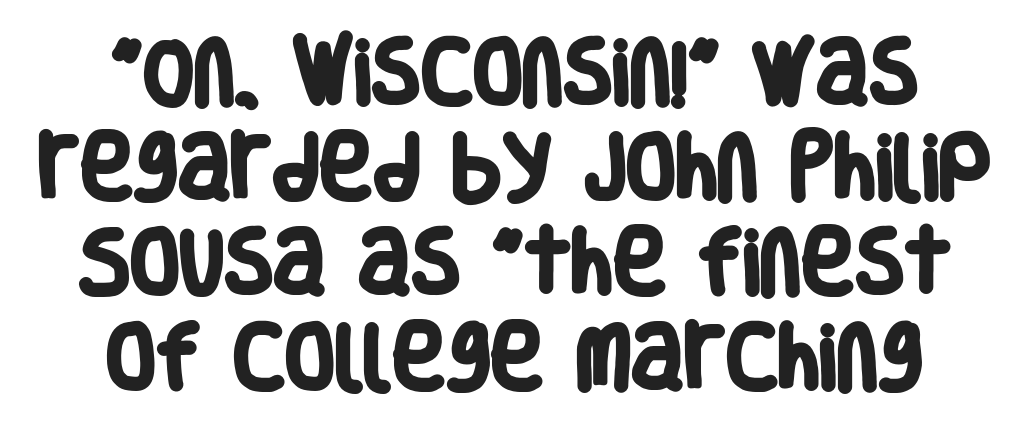
Q: Is the text bold? A: Yes.
Q: Is the typeface a serif or a sans-serif typeface? A: Sans-serif.
Q: Is the text underlined? A: No.
Q: How is the paragraph aligned? A: Centered.
Q: Is the spacing between letters normal or unusually wide? A: Normal.
Q: Is the spacing between lines tight, normal or loose? A: Normal.
Q: Width (condensed, normal, or wide)? A: Condensed.
Q: Stroke contrast? A: Low.
Q: x-height? A: Large.
Q: Monospaced? A: No.
